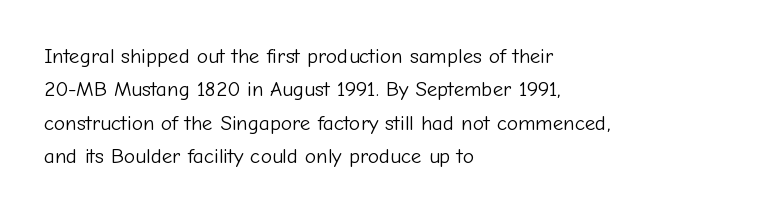
{"italic": "no", "bold": "no", "underline": "no", "align": "left", "line_spacing": "normal", "line_spacing_ratio": 1.59, "letter_spacing": "normal", "letter_spacing_em": 0.0, "glyph_px": 21}
